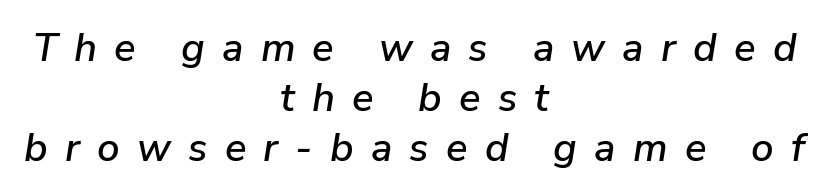
The image shows 40 px text type, italic (leaning right); set centered, normal line spacing (1.25x), unusually wide letter spacing (+0.43 em), not underlined; low stroke contrast and a medium x-height.
